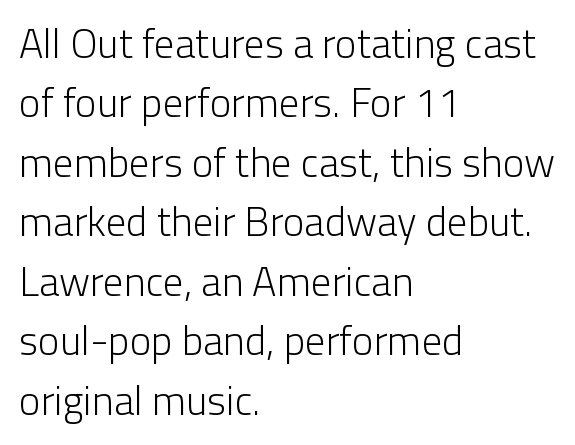
Q: Is the text bold? A: No.
Q: Is the text italic (slanted)? A: No, it is upright.
Q: Is the typeface a serif or a sans-serif typeface? A: Sans-serif.
Q: Is the text underlined? A: No.
Q: How is the paragraph aligned? A: Left-aligned.
Q: Is the spacing between letters normal or unusually wide? A: Normal.
Q: Is the spacing between lines tight, normal or loose? A: Normal.
Q: Width (condensed, normal, or wide)? A: Normal.
Q: Stroke contrast? A: Low.
Q: x-height? A: Medium.
Q: Monospaced? A: No.
